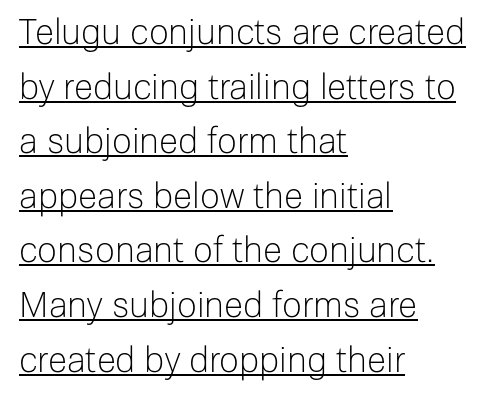
Q: Is the text bold? A: No.
Q: Is the text italic (slanted)? A: No, it is upright.
Q: Is the typeface a serif or a sans-serif typeface? A: Sans-serif.
Q: Is the text underlined? A: Yes.
Q: How is the paragraph aligned? A: Left-aligned.
Q: Is the spacing between letters normal or unusually wide? A: Normal.
Q: Is the spacing between lines tight, normal or loose? A: Normal.
Q: Width (condensed, normal, or wide)? A: Normal.
Q: Stroke contrast? A: Low.
Q: x-height? A: Medium.
Q: Monospaced? A: No.
